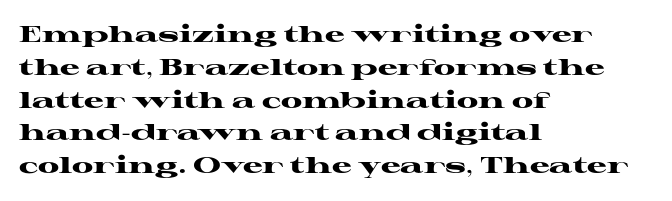
The image shows 22 px bold type, upright; set left-aligned, normal line spacing (1.49x), normal letter spacing, not underlined.
